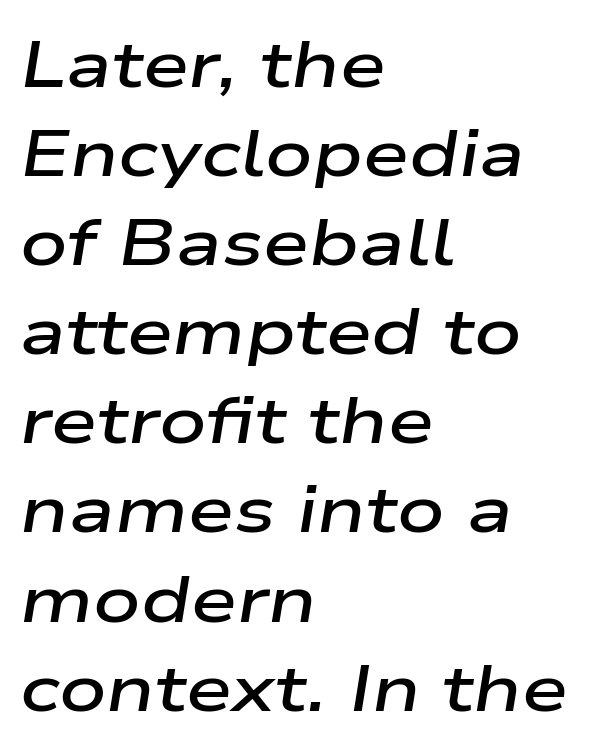
The image shows 66 px semibold, wide type, italic (leaning right); set left-aligned, normal line spacing (1.35x), normal letter spacing, not underlined; low stroke contrast and a medium x-height.
